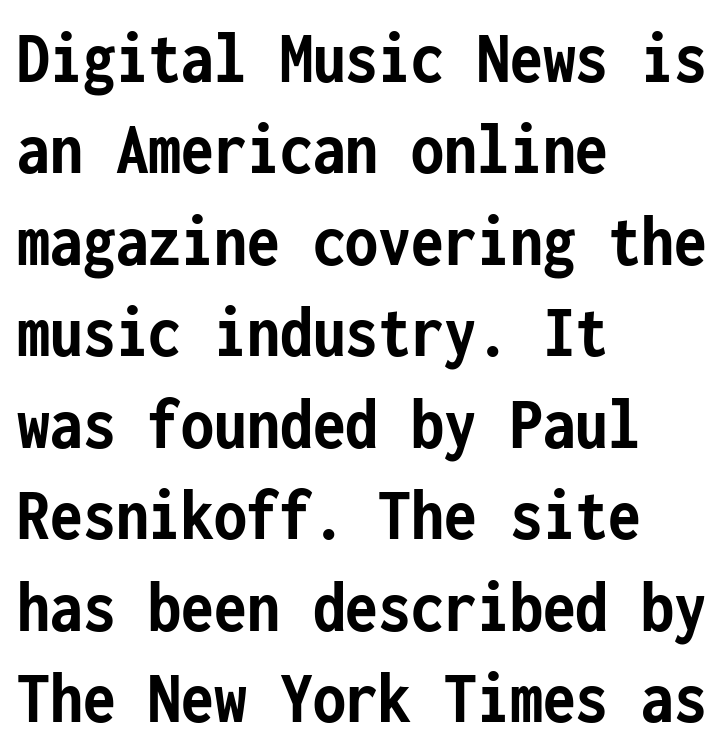
Q: Is the text bold? A: Yes.
Q: Is the text italic (slanted)? A: No, it is upright.
Q: Is the typeface a serif or a sans-serif typeface? A: Sans-serif.
Q: Is the text underlined? A: No.
Q: How is the paragraph aligned? A: Left-aligned.
Q: Is the spacing between letters normal or unusually wide? A: Normal.
Q: Width (condensed, normal, or wide)? A: Condensed.
Q: Stroke contrast? A: Low.
Q: x-height? A: Medium.
Q: Monospaced? A: Yes.
